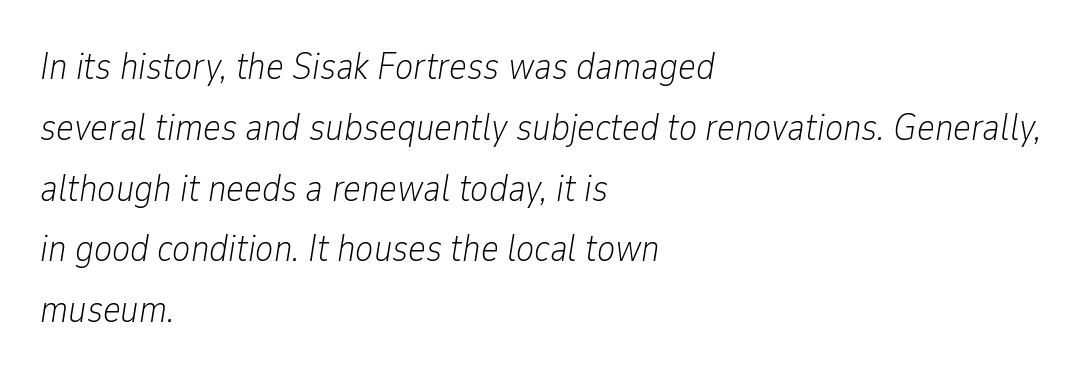
Observe the ordinary spacing: letters are neighbours, not strangers. The strip under each line holds only bare page. The strokes are not fattened; the text isn't bold. The passage shown is typed in a proportional face where columns would drift.
